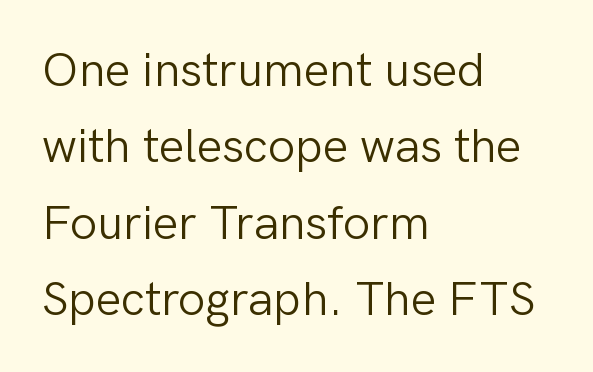
Here the designer chose a conventional face with non-uniform glyph widths. The font is comparable to plain body text, perhaps lighter. Is there any slant? The stems are plumb. What stands out about the letter spacing? Nothing — it is the standard amount.
